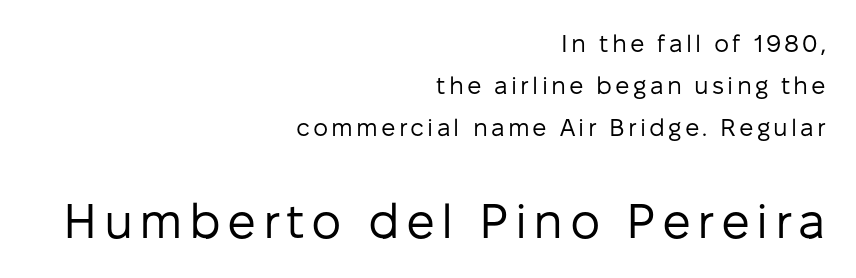
The image shows 48 px regular-weight sans-serif type, upright; set right-aligned, line spacing 1.74x, not underlined; the second (bottom) block is 2.0x larger; low stroke contrast and a medium x-height.
